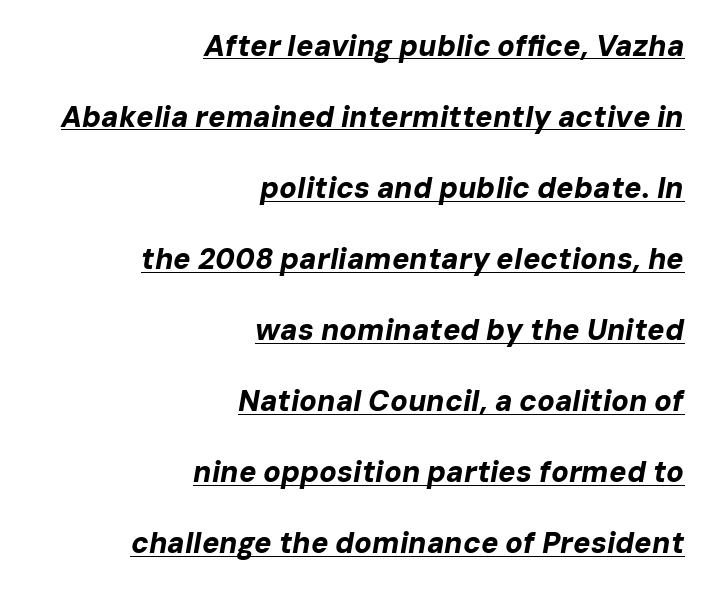
The image shows 29 px bold type, italic (leaning right); set right-aligned, loose line spacing (2.45x), normal letter spacing, underlined; low stroke contrast and a medium x-height.
